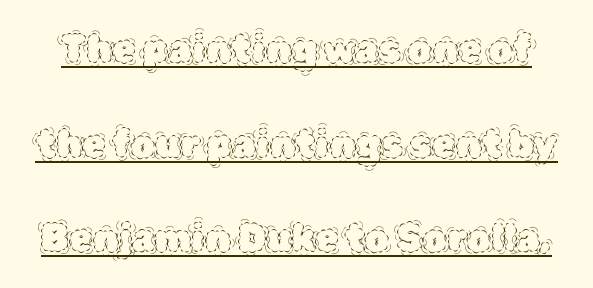
Q: Is the text bold? A: No.
Q: Is the text italic (slanted)? A: No, it is upright.
Q: Is the text underlined? A: Yes.
Q: Is the spacing between letters normal or unusually wide? A: Normal.
Q: Is the spacing between lines tight, normal or loose? A: Loose.
Q: Width (condensed, normal, or wide)? A: Normal.
Q: x-height? A: Large.
Q: Monospaced? A: No.
